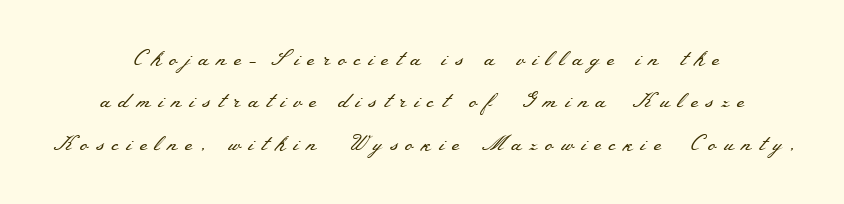
The image shows 21 px text type; set centered, loose line spacing (2.02x), unusually wide letter spacing (+0.36 em), not underlined.
